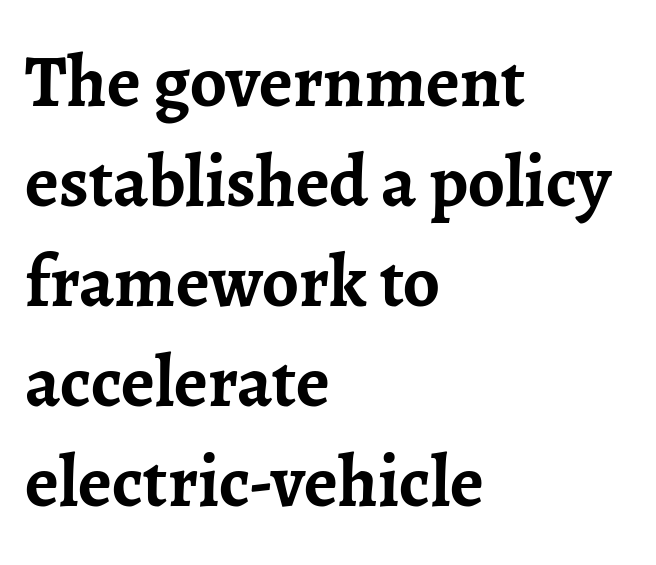
The image shows 73 px semibold serif type, upright; set left-aligned, normal line spacing (1.37x), normal letter spacing, not underlined; low stroke contrast and a medium x-height.
